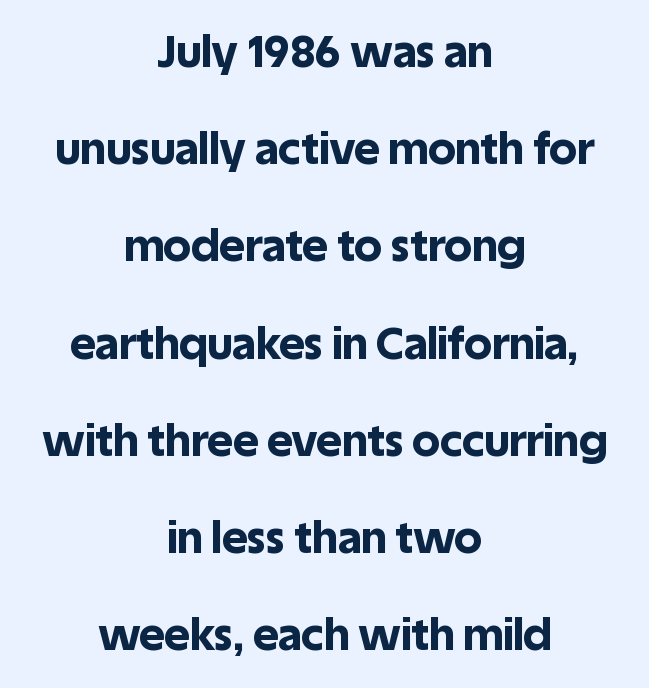
Q: Is the text bold? A: Yes.
Q: Is the text italic (slanted)? A: No, it is upright.
Q: Is the typeface a serif or a sans-serif typeface? A: Sans-serif.
Q: Is the text underlined? A: No.
Q: How is the paragraph aligned? A: Centered.
Q: Is the spacing between letters normal or unusually wide? A: Normal.
Q: Is the spacing between lines tight, normal or loose? A: Loose.
Q: Width (condensed, normal, or wide)? A: Normal.
Q: x-height? A: Large.
Q: Monospaced? A: No.
